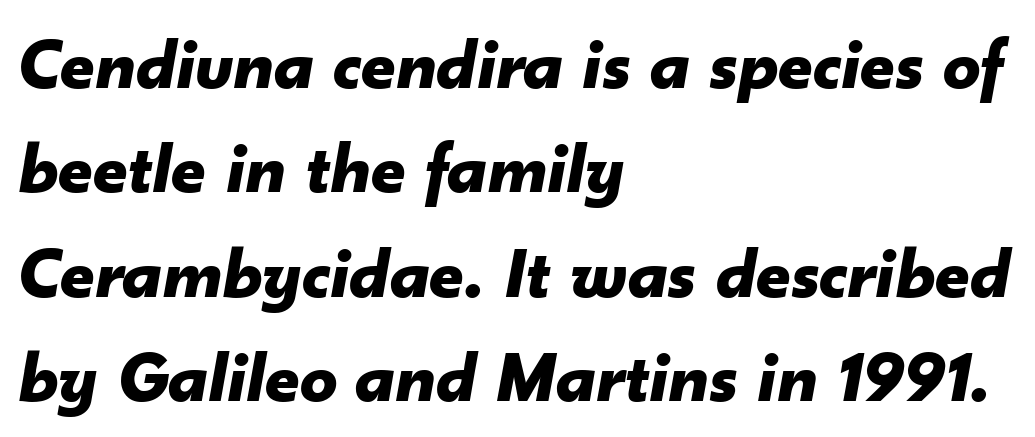
{"italic": "yes", "lean": "right", "slant_degrees": 10, "bold": "yes", "weight": "bold", "width": "normal", "stroke_contrast": "low", "x_height": "small", "monospaced": "no", "underline": "no", "align": "left", "line_spacing": "normal", "line_spacing_ratio": 1.41, "letter_spacing": "normal", "letter_spacing_em": 0.0, "glyph_px": 74}
